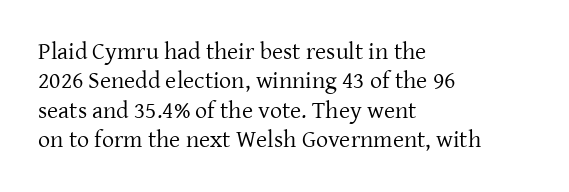
{"italic": "no", "bold": "no", "underline": "no", "align": "left", "line_spacing_ratio": 1.22, "letter_spacing": "normal", "letter_spacing_em": 0.0, "glyph_px": 24}
